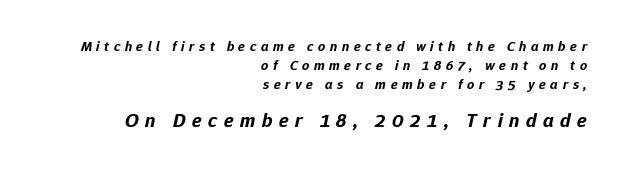
Q: Is the text bold? A: Yes.
Q: Is the text italic (slanted)? A: Yes, it leans right by about 12 degrees.
Q: Is the text underlined? A: No.
Q: How is the paragraph aligned? A: Right-aligned.
Q: Is the spacing between letters normal or unusually wide? A: Unusually wide.
Q: Is the spacing between lines tight, normal or loose? A: Normal.
Q: Which block of text is set in a larger size, the first (top) or the second (bottom)? A: The second (bottom) one.
